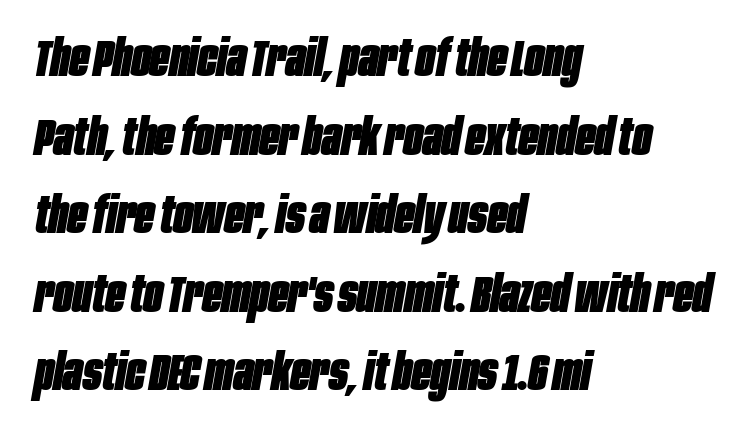
The passage shown has conventional tracking throughout. Rule under the text: the space is simply empty. Thick stems and heavy bowls — unmistakably bold. The lettering tilts uniformly, giving the passage an italic look. Spacing verdict: proportional, widths tailored to each character.
